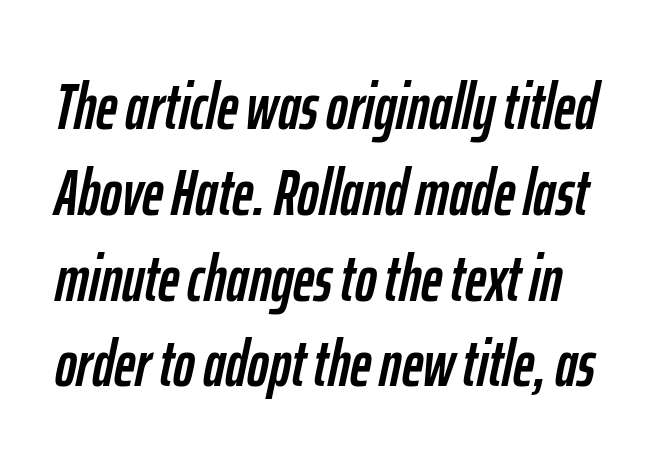
{"italic": "yes", "lean": "right", "slant_degrees": 12, "width": "condensed", "stroke_contrast": "low", "x_height": "medium", "monospaced": "no", "underline": "no", "line_spacing": "normal", "line_spacing_ratio": 1.32, "letter_spacing": "normal", "letter_spacing_em": 0.0, "glyph_px": 65}
